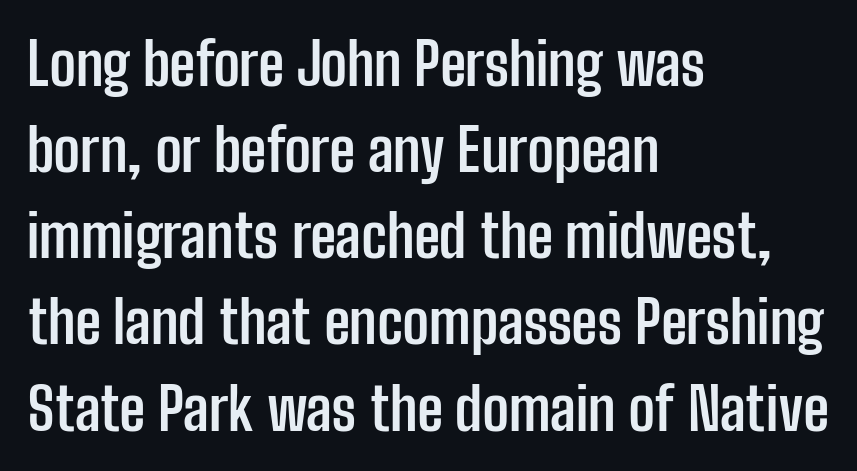
The image shows 59 px semibold, condensed sans-serif type, upright; set left-aligned, normal line spacing (1.46x), normal letter spacing, not underlined; low stroke contrast and a medium x-height.
